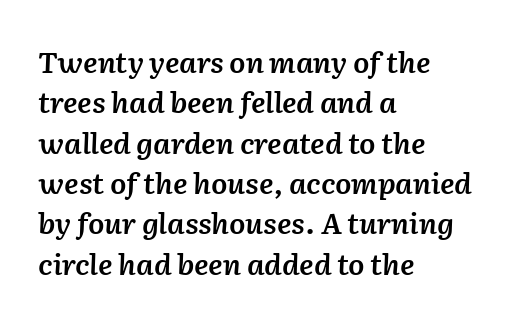
{"italic": "yes", "lean": "right", "slant_degrees": 2, "bold": "semi", "weight": "semibold", "width": "normal", "stroke_contrast": "low", "x_height": "medium", "monospaced": "no", "underline": "no", "align": "left", "line_spacing": "normal", "line_spacing_ratio": 1.39, "letter_spacing": "normal", "letter_spacing_em": 0.0, "glyph_px": 29}
